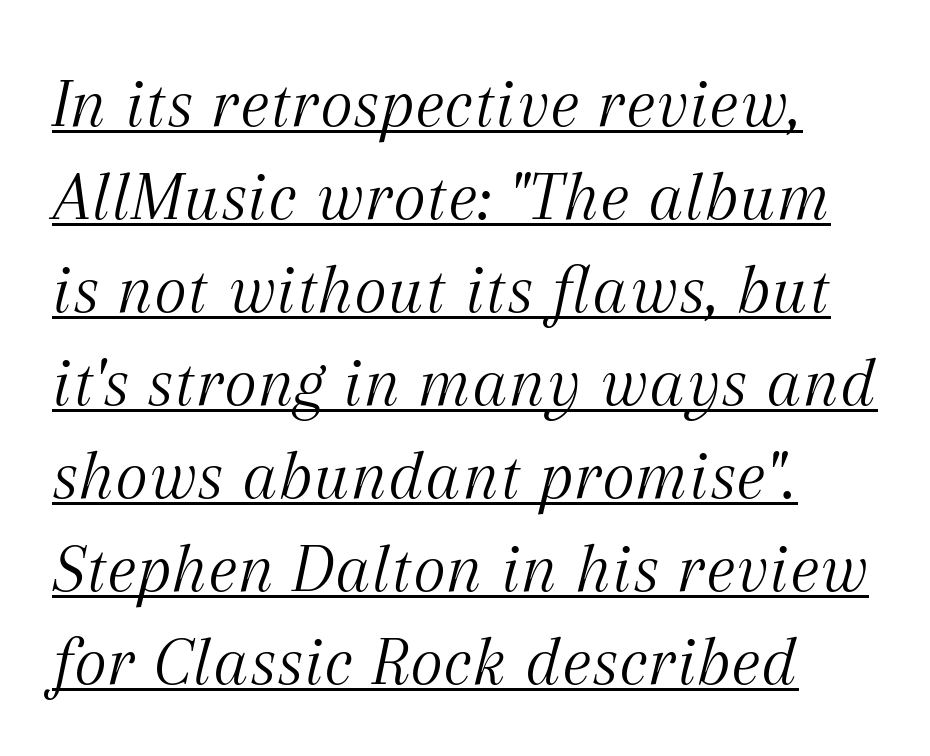
Q: Is the text bold? A: No.
Q: Is the text italic (slanted)? A: Yes, it leans right by about 12 degrees.
Q: Is the typeface a serif or a sans-serif typeface? A: Serif.
Q: Is the text underlined? A: Yes.
Q: Is the spacing between letters normal or unusually wide? A: Normal.
Q: Is the spacing between lines tight, normal or loose? A: Normal.
Q: Width (condensed, normal, or wide)? A: Normal.
Q: Stroke contrast? A: Medium.
Q: x-height? A: Medium.
Q: Monospaced? A: No.
